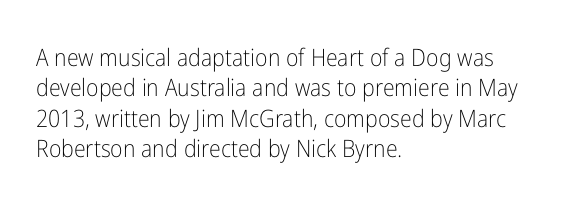
Q: Is the text bold? A: No.
Q: Is the text italic (slanted)? A: No, it is upright.
Q: Is the text underlined? A: No.
Q: How is the paragraph aligned? A: Left-aligned.
Q: Is the spacing between letters normal or unusually wide? A: Normal.
Q: Is the spacing between lines tight, normal or loose? A: Normal.
